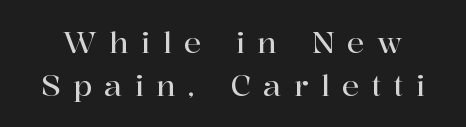
Each letter keeps its own natural width here, so spacing adapts to shape. A serif font was chosen for this passage. Check the space under the baseline: it is left empty. Each word looks stretched out because of the extra space between its letters. Posture: vertical. Baseline-to-baseline distance is the conventional proportion of letter height.
